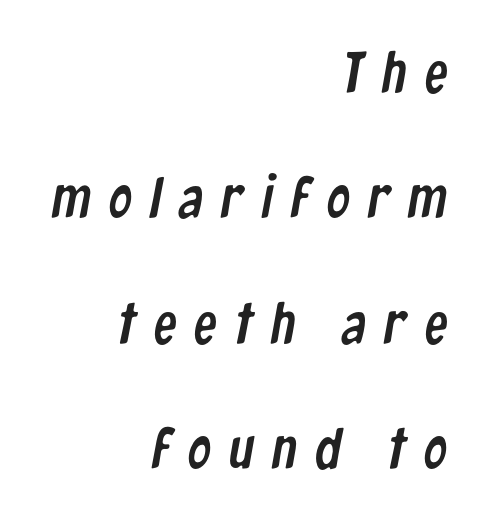
{"serif": "no", "width": "condensed", "stroke_contrast": "low", "x_height": "medium", "monospaced": "no", "underline": "no", "align": "right", "line_spacing": "loose", "line_spacing_ratio": 2.16, "letter_spacing": "wide", "letter_spacing_em": 0.31, "glyph_px": 58}
